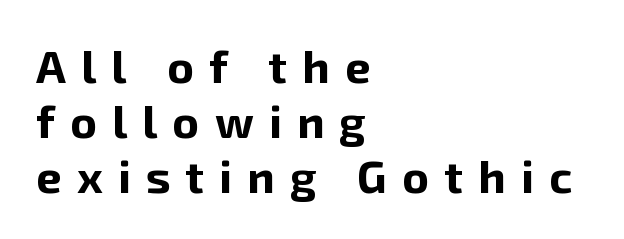
Q: Is the text bold? A: Yes.
Q: Is the text italic (slanted)? A: No, it is upright.
Q: Is the typeface a serif or a sans-serif typeface? A: Sans-serif.
Q: Is the text underlined? A: No.
Q: How is the paragraph aligned? A: Left-aligned.
Q: Is the spacing between letters normal or unusually wide? A: Unusually wide.
Q: Width (condensed, normal, or wide)? A: Normal.
Q: Stroke contrast? A: Low.
Q: x-height? A: Medium.
Q: Monospaced? A: No.
